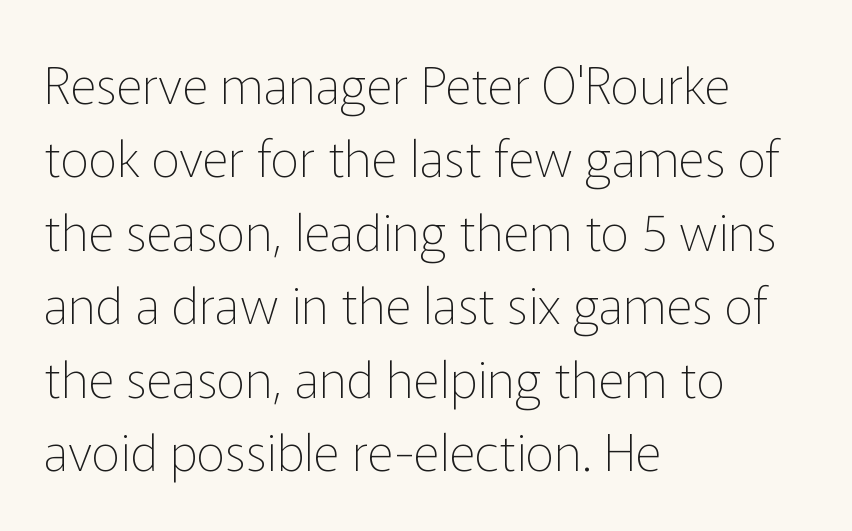
Q: Is the text bold? A: No.
Q: Is the text italic (slanted)? A: No, it is upright.
Q: Is the typeface a serif or a sans-serif typeface? A: Sans-serif.
Q: Is the text underlined? A: No.
Q: How is the paragraph aligned? A: Left-aligned.
Q: Is the spacing between letters normal or unusually wide? A: Normal.
Q: Is the spacing between lines tight, normal or loose? A: Normal.
Q: Width (condensed, normal, or wide)? A: Normal.
Q: Stroke contrast? A: Low.
Q: x-height? A: Medium.
Q: Monospaced? A: No.
